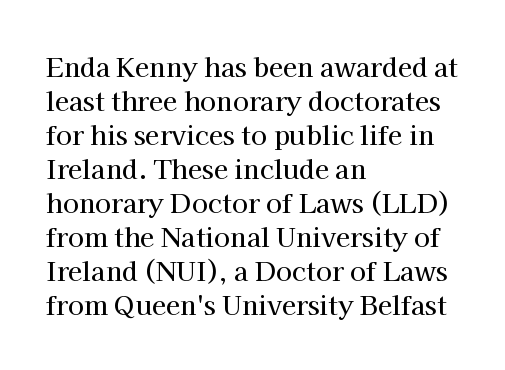
The image shows 26 px text type, upright; set left-aligned, normal line spacing (1.31x), normal letter spacing, not underlined.
